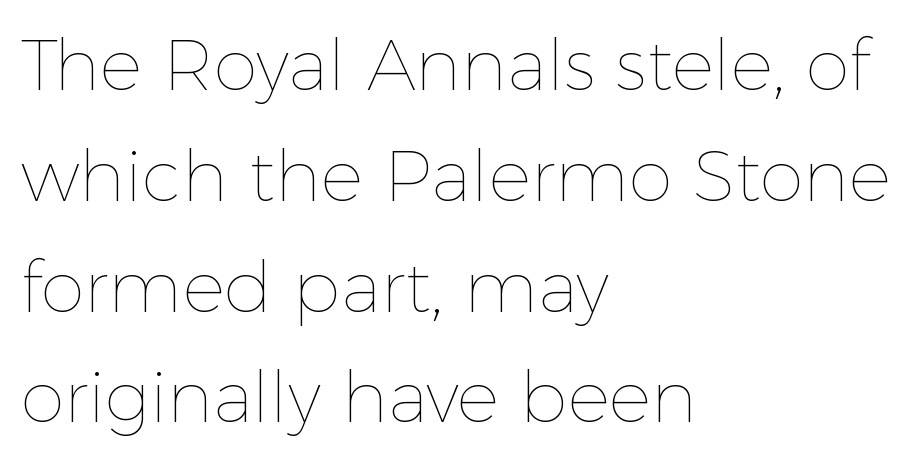
The image shows 71 px thin type, upright; set left-aligned, normal line spacing (1.56x), normal letter spacing, not underlined; a medium x-height.
